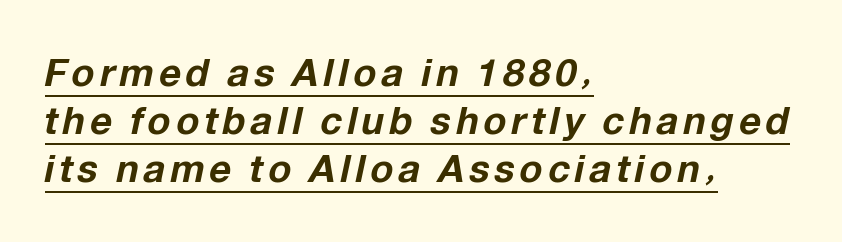
{"italic": "yes", "lean": "right", "slant_degrees": 12, "bold": "yes", "weight": "bold", "width": "normal", "stroke_contrast": "low", "x_height": "medium", "monospaced": "no", "underline": "yes", "align": "left", "line_spacing": "normal", "line_spacing_ratio": 1.26, "glyph_px": 38}
